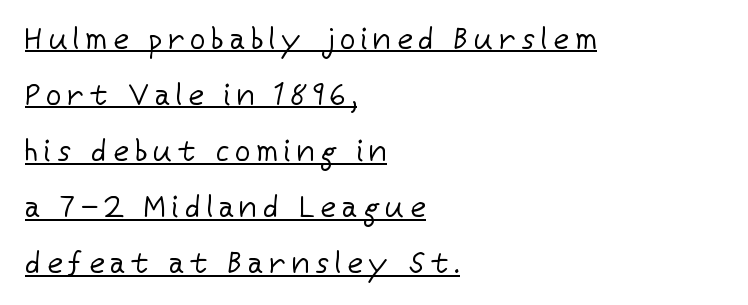
The image shows 30 px regular-weight sans-serif type, upright; set left-aligned, line spacing 1.87x, unusually wide letter spacing (+0.2 em), underlined; low stroke contrast and a medium x-height.
